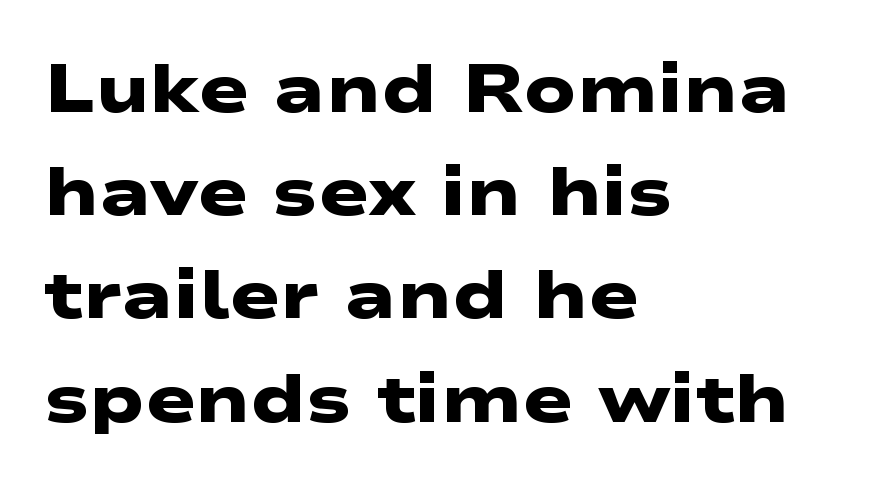
Q: Is the text bold? A: Yes.
Q: Is the typeface a serif or a sans-serif typeface? A: Sans-serif.
Q: Is the text underlined? A: No.
Q: How is the paragraph aligned? A: Left-aligned.
Q: Is the spacing between letters normal or unusually wide? A: Normal.
Q: Is the spacing between lines tight, normal or loose? A: Normal.
Q: Width (condensed, normal, or wide)? A: Wide.
Q: Stroke contrast? A: Low.
Q: x-height? A: Medium.
Q: Monospaced? A: No.
